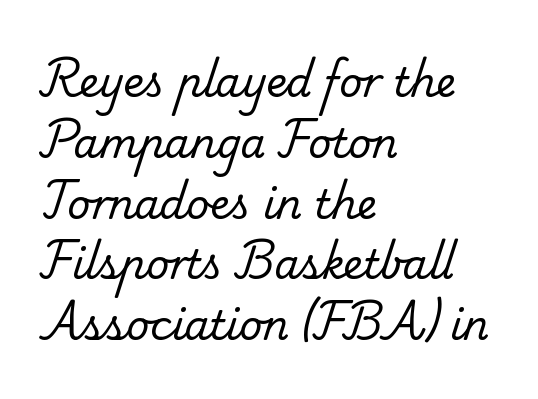
Q: Is the text bold? A: No.
Q: Is the typeface a serif or a sans-serif typeface? A: Serif.
Q: Is the text underlined? A: No.
Q: How is the paragraph aligned? A: Left-aligned.
Q: Is the spacing between letters normal or unusually wide? A: Normal.
Q: Is the spacing between lines tight, normal or loose? A: Normal.
Q: Width (condensed, normal, or wide)? A: Normal.
Q: Stroke contrast? A: Low.
Q: x-height? A: Small.
Q: Monospaced? A: No.
